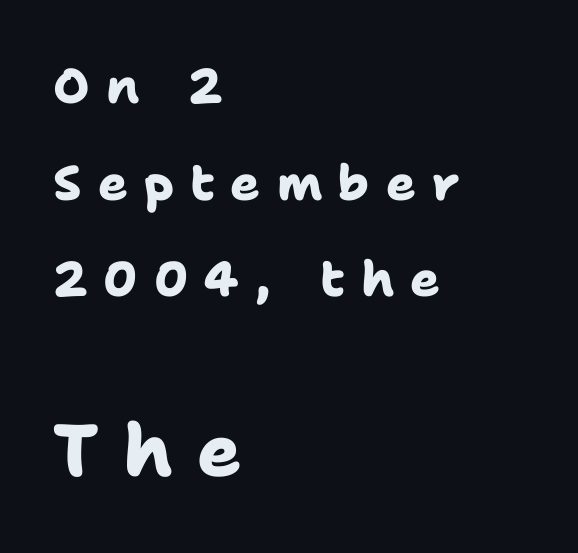
This is heavy type, rendered in bold. Look at the glyph heights: the lower group is clearly the bigger setting. Display-style spreading of the glyphs; the letterfit is very open. Do the characters align in a grid? No, the font is proportional. Words float on clear page, feet unadorned.
